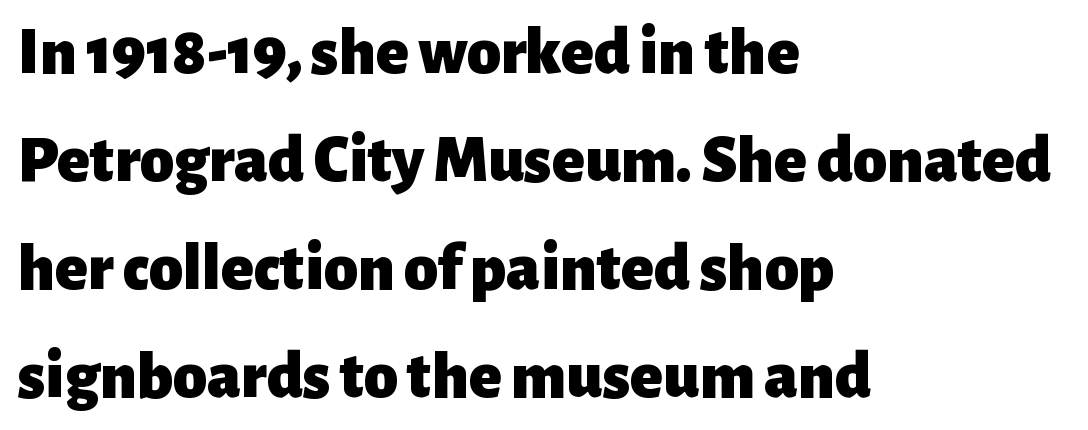
Q: Is the text bold? A: Yes.
Q: Is the text italic (slanted)? A: No, it is upright.
Q: Is the typeface a serif or a sans-serif typeface? A: Sans-serif.
Q: Is the text underlined? A: No.
Q: How is the paragraph aligned? A: Left-aligned.
Q: Is the spacing between letters normal or unusually wide? A: Normal.
Q: Is the spacing between lines tight, normal or loose? A: Normal.
Q: Width (condensed, normal, or wide)? A: Normal.
Q: Stroke contrast? A: Low.
Q: x-height? A: Medium.
Q: Monospaced? A: No.
